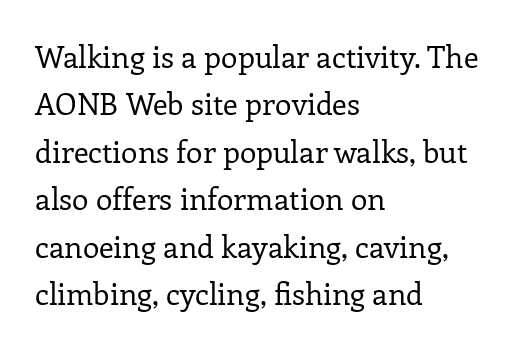
The image shows 30 px regular-weight serif type, upright; set left-aligned, normal line spacing (1.58x), normal letter spacing, not underlined; low stroke contrast and a medium x-height.
